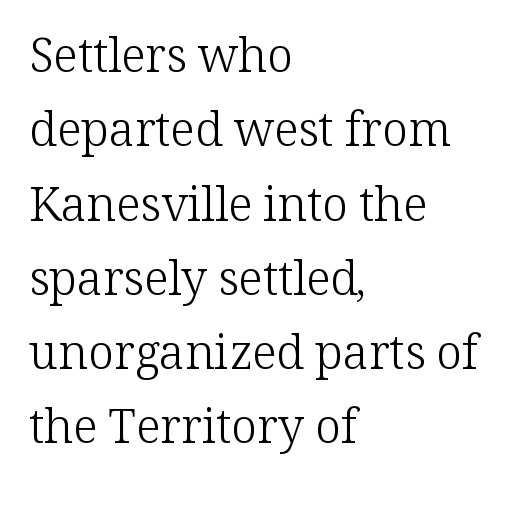
{"serif": "yes", "italic": "no", "bold": "no", "weight": "light", "width": "normal", "stroke_contrast": "low", "x_height": "medium", "monospaced": "no", "underline": "no", "align": "left", "line_spacing": "normal", "line_spacing_ratio": 1.58, "letter_spacing": "normal", "letter_spacing_em": 0.0, "glyph_px": 47}
